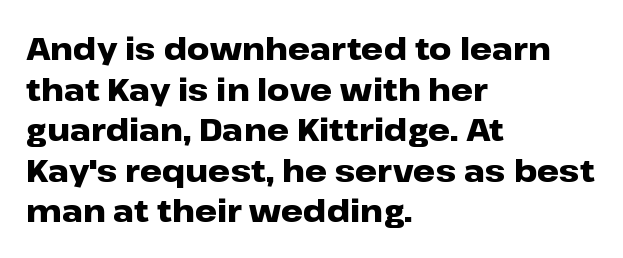
A classic flush-left, rag-right setting is used for this passage. Vertical spacing — default. Varying glyph widths throughout — classic text-font behaviour. Posture: vertical. Beneath every word, the page is bare.
